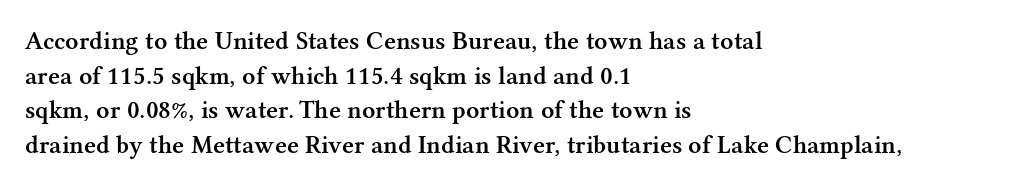
The image shows 26 px text type, upright; set left-aligned, normal line spacing (1.33x), normal letter spacing, not underlined.
